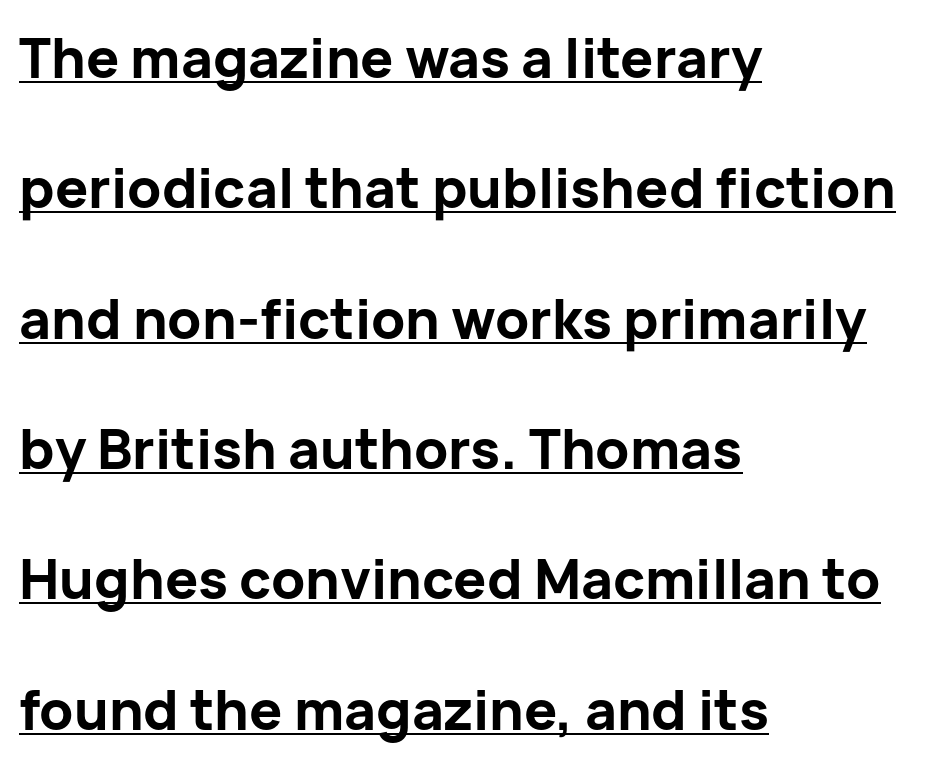
{"serif": "no", "italic": "no", "bold": "yes", "weight": "bold", "width": "normal", "stroke_contrast": "low", "x_height": "medium", "monospaced": "no", "underline": "yes", "align": "left", "line_spacing": "loose", "line_spacing_ratio": 2.37, "letter_spacing": "normal", "letter_spacing_em": 0.0, "glyph_px": 55}
